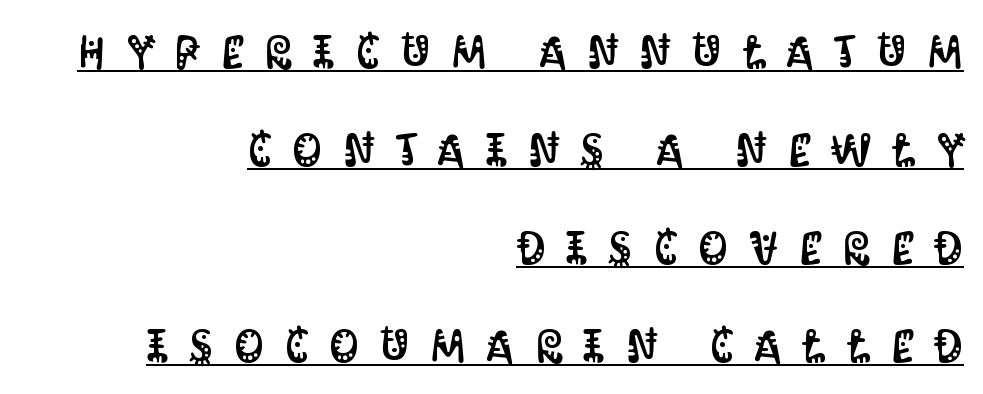
The image shows 46 px condensed sans-serif type, upright; set right-aligned, loose line spacing (2.13x), unusually wide letter spacing (+0.46 em), underlined; medium stroke contrast and a large x-height.
